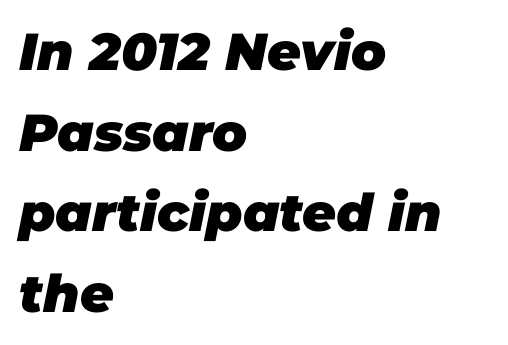
Q: Is the text bold? A: Yes.
Q: Is the text italic (slanted)? A: Yes, it leans right by about 11 degrees.
Q: Is the text underlined? A: No.
Q: How is the paragraph aligned? A: Left-aligned.
Q: Is the spacing between letters normal or unusually wide? A: Normal.
Q: Is the spacing between lines tight, normal or loose? A: Normal.
Q: Width (condensed, normal, or wide)? A: Normal.
Q: Stroke contrast? A: Low.
Q: x-height? A: Large.
Q: Monospaced? A: No.
